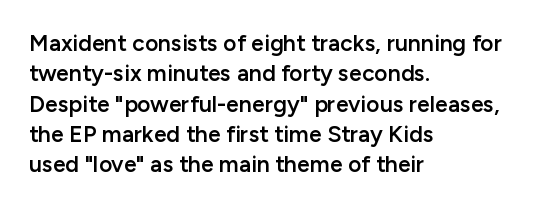
{"italic": "no", "bold": "semi", "underline": "no", "align": "left", "line_spacing": "normal", "line_spacing_ratio": 1.32, "letter_spacing": "normal", "letter_spacing_em": 0.0, "glyph_px": 23}
